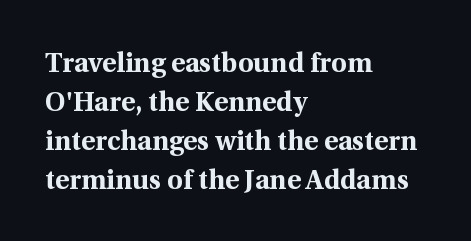
The image shows 27 px bold type, upright; set left-aligned, normal line spacing (1.44x), normal letter spacing, not underlined.
